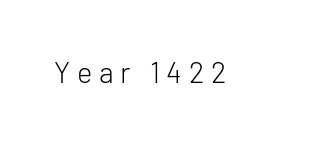
Stems and bowls with no extra thickness — not bold. No word sits above an underline. Words appear elongated and porous because spacing is wide. Classification — sans serif.
